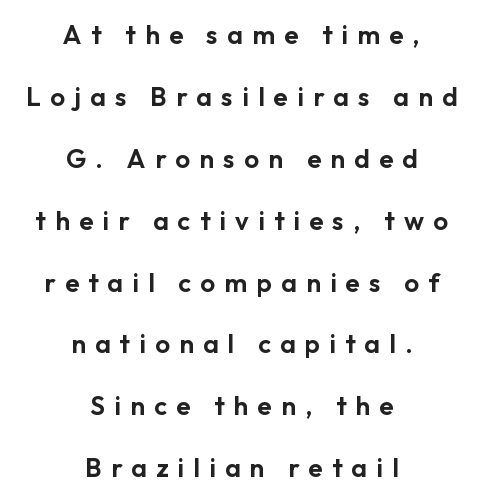
The image shows 26 px text type, upright; set centered, loose line spacing (2.38x), unusually wide letter spacing (+0.36 em), not underlined.
